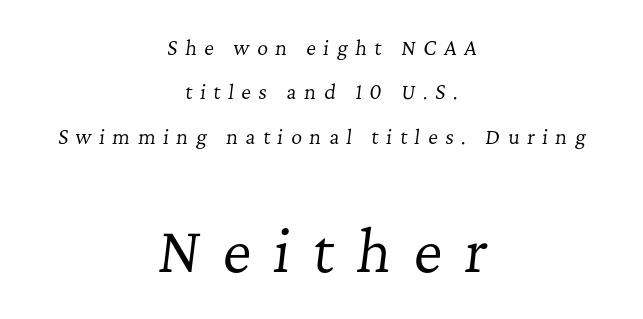
The image shows 56 px regular-weight serif type, italic (leaning right); set centered, loose line spacing (2.33x), unusually wide letter spacing (+0.4 em), not underlined; the second (bottom) block is 2.95x larger; low stroke contrast and a medium x-height.
